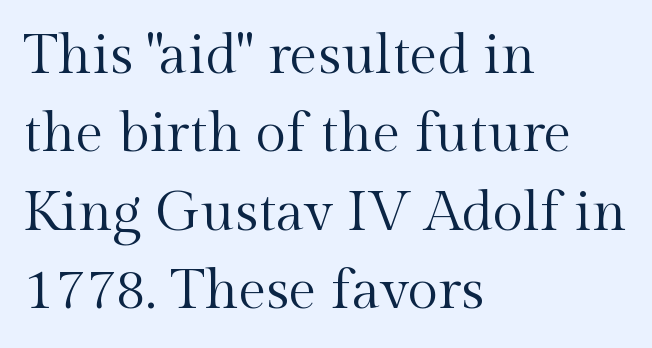
The image shows 56 px regular-weight serif type, upright; set left-aligned, normal line spacing (1.4x), normal letter spacing, not underlined; a medium x-height.
